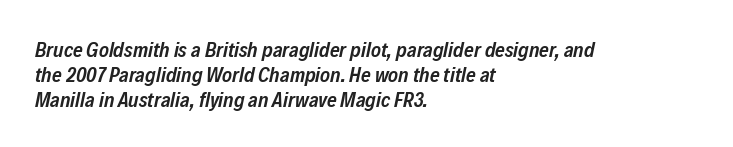
Q: Is the text bold? A: Semi-bold.
Q: Is the text italic (slanted)? A: Yes, it leans right by about 12 degrees.
Q: Is the text underlined? A: No.
Q: How is the paragraph aligned? A: Left-aligned.
Q: Is the spacing between letters normal or unusually wide? A: Normal.
